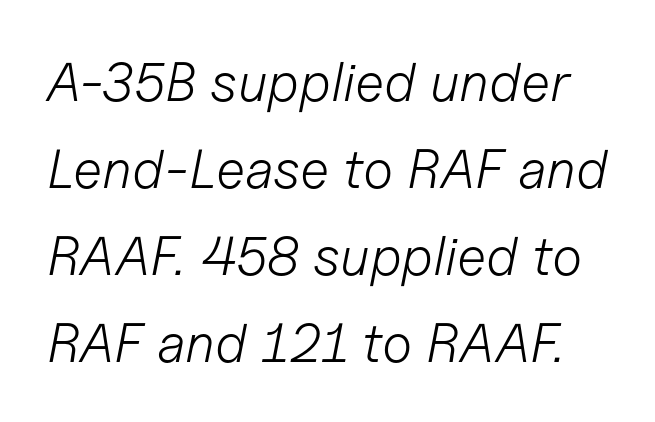
The image shows 55 px light type, italic (leaning right); set normal line spacing (1.58x), normal letter spacing, not underlined; low stroke contrast and a medium x-height.
